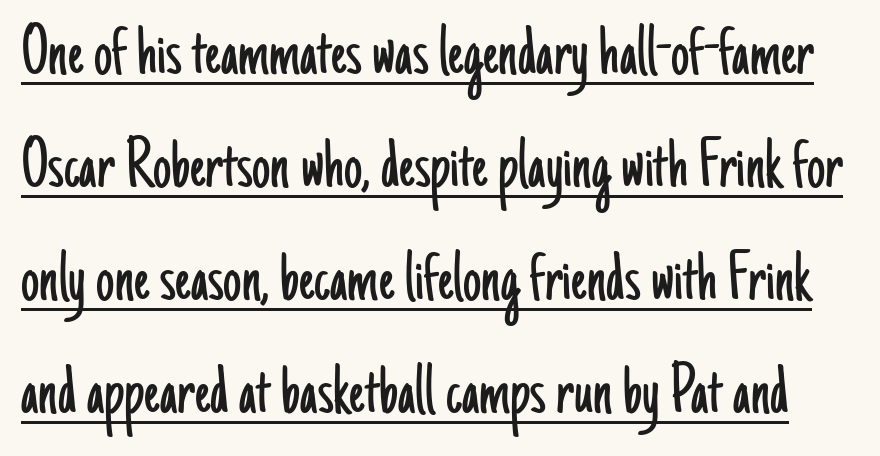
Q: Is the text bold? A: No.
Q: Is the text italic (slanted)? A: No, it is upright.
Q: Is the typeface a serif or a sans-serif typeface? A: Sans-serif.
Q: Is the text underlined? A: Yes.
Q: Is the spacing between letters normal or unusually wide? A: Normal.
Q: Is the spacing between lines tight, normal or loose? A: Normal.
Q: Width (condensed, normal, or wide)? A: Condensed.
Q: Stroke contrast? A: Low.
Q: x-height? A: Small.
Q: Monospaced? A: No.
